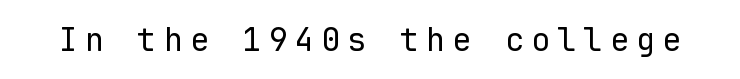
The face used here is a sans, in the tradition of grotesques and geometrics. The passage shown has open, widely tracked lettering throughout. Notice how the stems are strictly vertical — no italics here. Think standard paragraph weight, or any step lighter than that. The zone under the glyphs is completely vacant. The rendering uses typewriter-style spacing with identical character cells.
